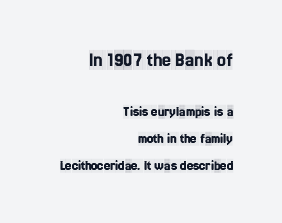
Nope, not italic — everything's standing straight. Does extra space separate the letters? No, they use regular spacing. Words float on clear page, feet unadorned. Short and long lines alike share a common ending point at right.
